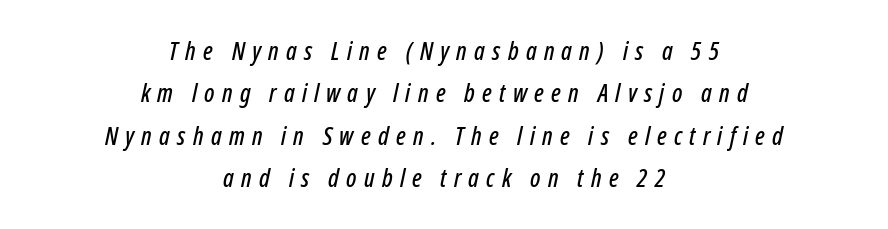
The image shows 25 px text type, italic (leaning right); set centered, normal line spacing (1.7x), unusually wide letter spacing (+0.29 em), not underlined.
